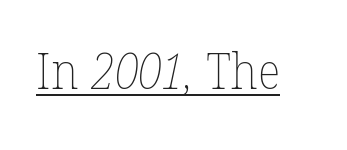
The image shows 49 px thin type; set normal letter spacing, underlined; low stroke contrast and a medium x-height.
